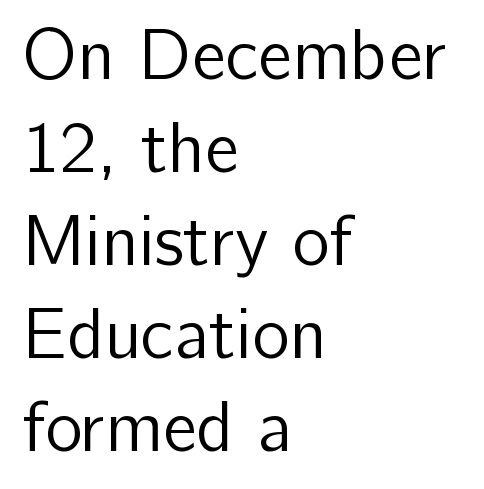
The image shows 71 px regular-weight sans-serif type, upright; set left-aligned, normal line spacing (1.31x), normal letter spacing, not underlined; low stroke contrast and a medium x-height.
